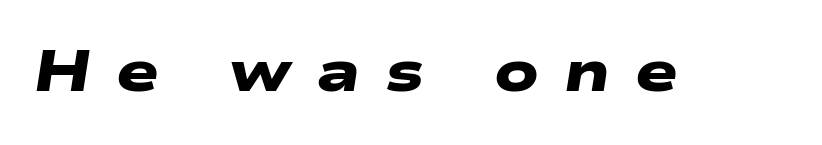
These words are printed bold, with thick strokes throughout. The typeface chosen for these lines omits serifs. The passage shown is typed in a proportional face where columns would drift. The glyphs are unaccompanied by any horizontal stroke below them. This sample uses expanded letter spacing, leaving extra air between glyphs.
